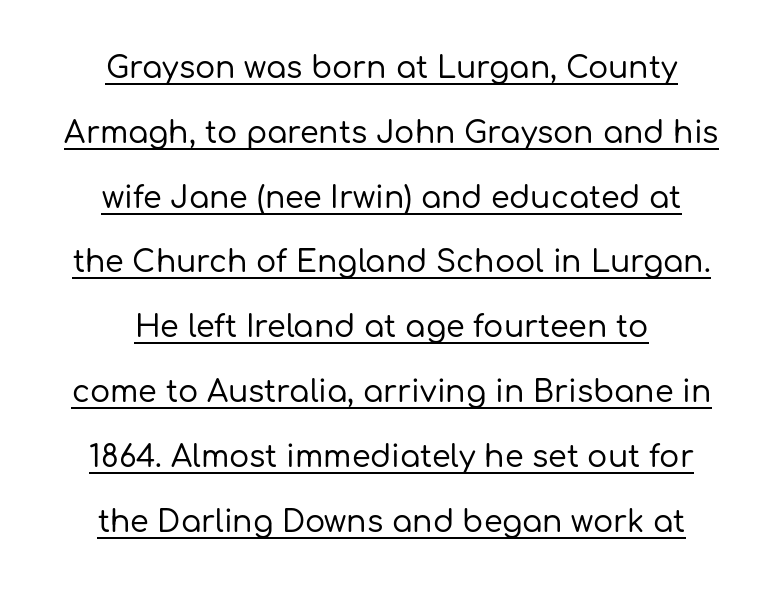
The image shows 30 px sans-serif type, upright; set centered, loose line spacing (2.16x), normal letter spacing, underlined; low stroke contrast and a medium x-height.
